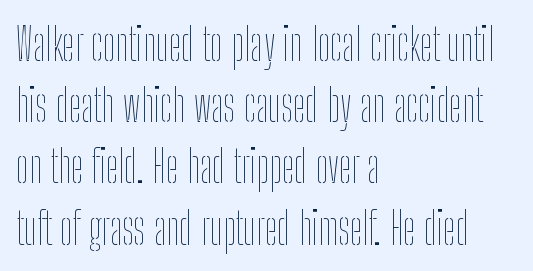
Q: Is the text bold? A: No.
Q: Is the text italic (slanted)? A: No, it is upright.
Q: Is the text underlined? A: No.
Q: How is the paragraph aligned? A: Left-aligned.
Q: Is the spacing between letters normal or unusually wide? A: Normal.
Q: Is the spacing between lines tight, normal or loose? A: Normal.
Q: Width (condensed, normal, or wide)? A: Condensed.
Q: Stroke contrast? A: Low.
Q: x-height? A: Medium.
Q: Monospaced? A: No.
